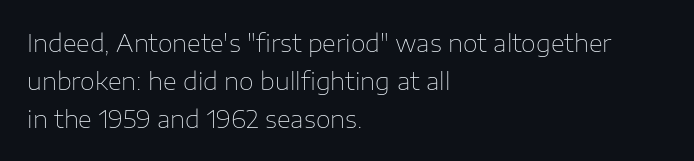
Q: Is the text bold? A: No.
Q: Is the text italic (slanted)? A: No, it is upright.
Q: Is the text underlined? A: No.
Q: How is the paragraph aligned? A: Left-aligned.
Q: Is the spacing between letters normal or unusually wide? A: Normal.
Q: Is the spacing between lines tight, normal or loose? A: Normal.
